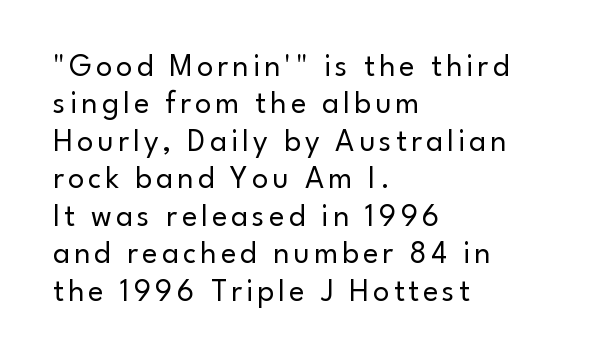
{"serif": "no", "italic": "no", "bold": "no", "weight": "regular", "width": "normal", "stroke_contrast": "low", "x_height": "small", "monospaced": "no", "underline": "no", "align": "left", "line_spacing_ratio": 1.17, "glyph_px": 32}
